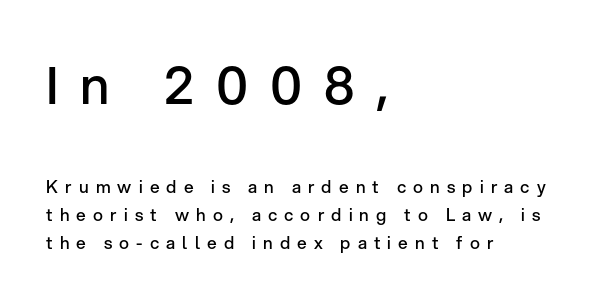
Q: Is the text bold? A: Semi-bold.
Q: Is the text italic (slanted)? A: No, it is upright.
Q: Is the typeface a serif or a sans-serif typeface? A: Sans-serif.
Q: Is the text underlined? A: No.
Q: How is the paragraph aligned? A: Left-aligned.
Q: Is the spacing between letters normal or unusually wide? A: Unusually wide.
Q: Is the spacing between lines tight, normal or loose? A: Normal.
Q: Which block of text is set in a larger size, the first (top) or the second (bottom)? A: The first (top) one.
Q: Width (condensed, normal, or wide)? A: Normal.
Q: Stroke contrast? A: Low.
Q: x-height? A: Medium.
Q: Monospaced? A: No.
